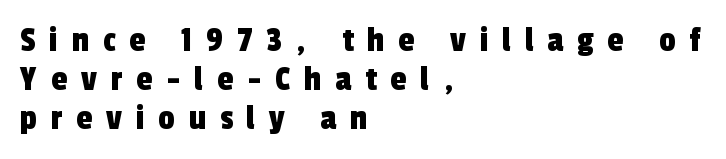
If you drew a ruler down the left edge, every line would touch it. A typesetter would call this proportional, since set widths differ per character. Descenders hang freely into open space. Leading is clearly below the norm, producing a dense column. Stroke terminals: plain, sans-serif.
